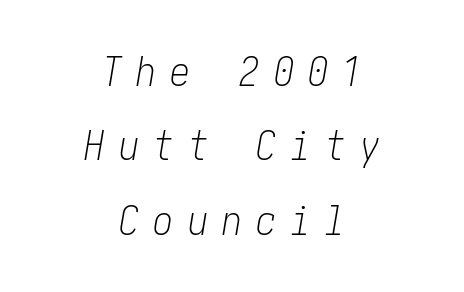
Q: Is the text bold? A: No.
Q: Is the text italic (slanted)? A: Yes, it leans right by about 10 degrees.
Q: Is the text underlined? A: No.
Q: How is the paragraph aligned? A: Centered.
Q: Is the spacing between letters normal or unusually wide? A: Unusually wide.
Q: Width (condensed, normal, or wide)? A: Condensed.
Q: Stroke contrast? A: Low.
Q: x-height? A: Medium.
